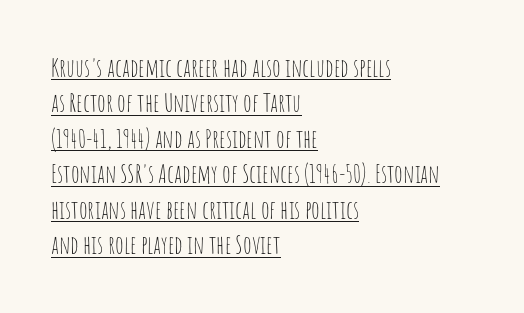
All the whitespace from short lines collects on the right. Upright lettering throughout. Each line of the rendering has a horizontal stroke beneath the glyphs. The designer left line spacing at the default. Look at the tracking — it's just the regular setting, nothing added. Counters stay open thanks to moderate or lighter strokes.
